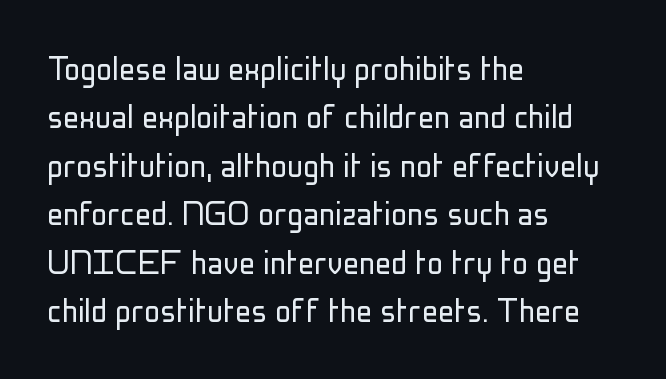
Q: Is the text bold? A: No.
Q: Is the text italic (slanted)? A: No, it is upright.
Q: Is the typeface a serif or a sans-serif typeface? A: Sans-serif.
Q: Is the text underlined? A: No.
Q: How is the paragraph aligned? A: Left-aligned.
Q: Is the spacing between letters normal or unusually wide? A: Normal.
Q: Width (condensed, normal, or wide)? A: Condensed.
Q: Stroke contrast? A: Low.
Q: x-height? A: Medium.
Q: Monospaced? A: No.
